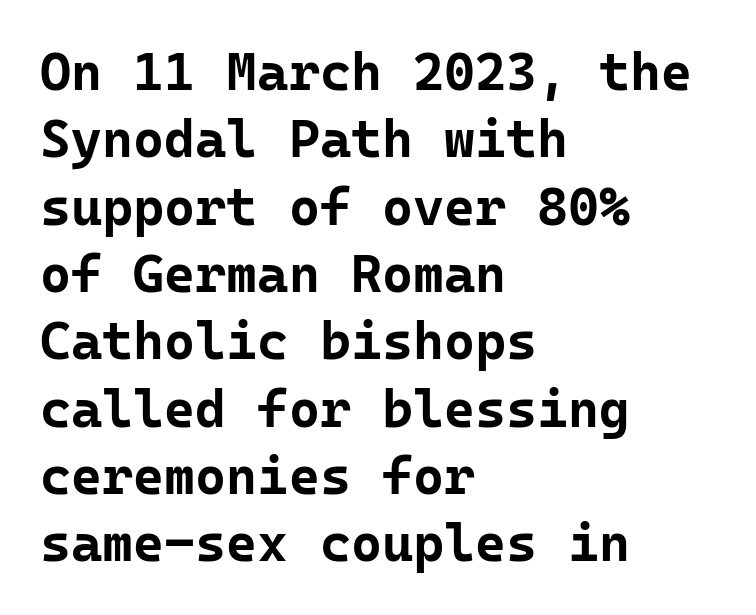
The image shows 53 px bold sans-serif type, upright, monospaced; set left-aligned, normal line spacing (1.27x), normal letter spacing, not underlined; low stroke contrast and a medium x-height.
